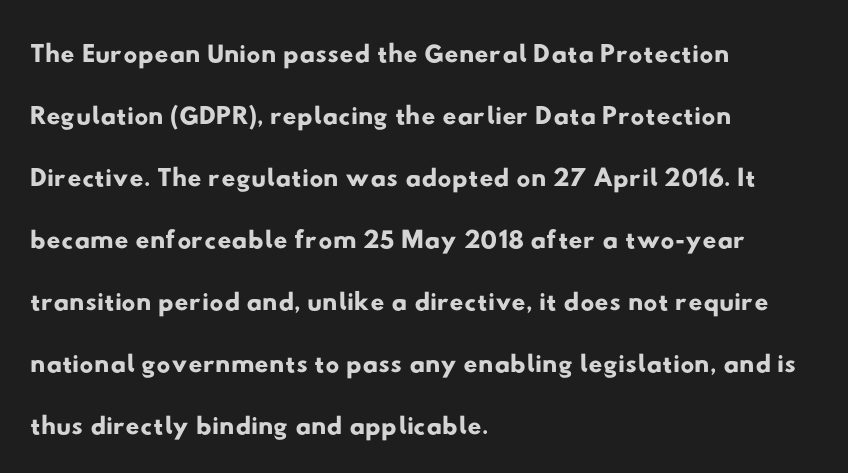
Glyph-to-glyph distance matches everyday printed text. These lines are set flush left with a ragged right edge. Looks like regular typesetting: each glyph gets only the width it needs. Anything drawn beneath the words? Only blank space.
